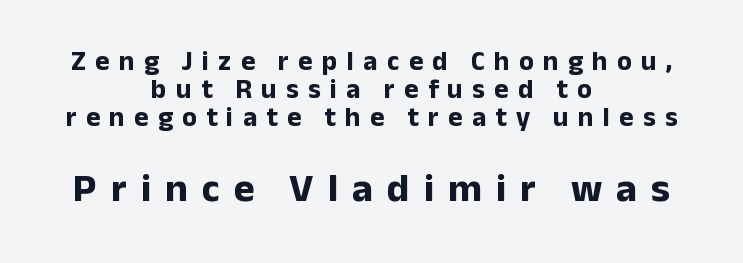
The image shows 40 px bold sans-serif type, upright; set centered, tight line spacing (1.03x), unusually wide letter spacing (+0.35 em), not underlined; the second (bottom) block is 1.48x larger; low stroke contrast and a medium x-height.
